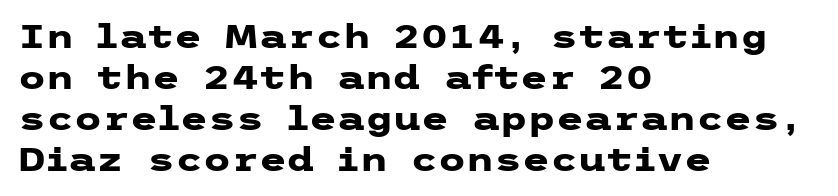
Look at the bottom of the vertical strokes: they stop flat, with no serifs. Letters rest on an invisible, unmarked baseline. Vertical strokes here are truly vertical. The rendering uses a moderate line-height, typical for paragraphs. Teacher's note: observe the even left margin — that is flush-left alignment.
